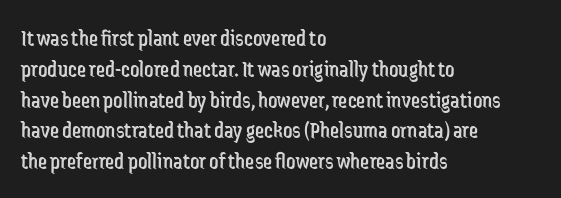
Q: Is the text bold? A: No.
Q: Is the text italic (slanted)? A: No, it is upright.
Q: Is the text underlined? A: No.
Q: How is the paragraph aligned? A: Left-aligned.
Q: Is the spacing between letters normal or unusually wide? A: Normal.
Q: Is the spacing between lines tight, normal or loose? A: Normal.
